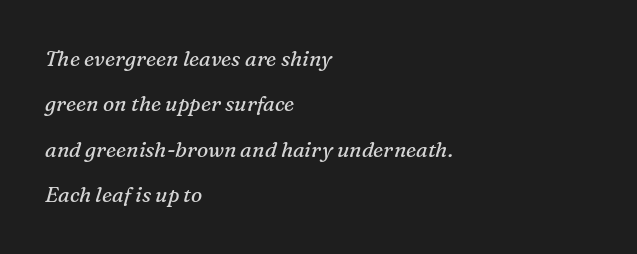
Q: Is the text bold? A: No.
Q: Is the text italic (slanted)? A: Yes, it leans right by about 16 degrees.
Q: Is the text underlined? A: No.
Q: How is the paragraph aligned? A: Left-aligned.
Q: Is the spacing between letters normal or unusually wide? A: Normal.
Q: Is the spacing between lines tight, normal or loose? A: Loose.
